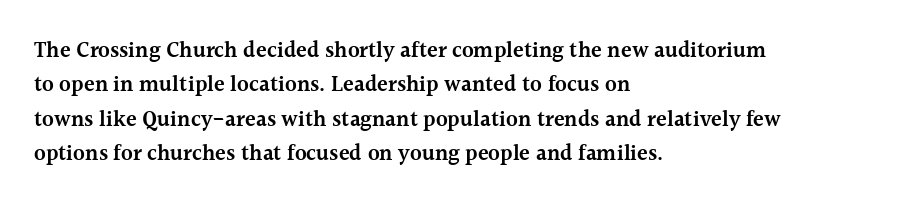
The image shows 22 px text type, upright; set left-aligned, normal line spacing (1.56x), normal letter spacing, not underlined.
